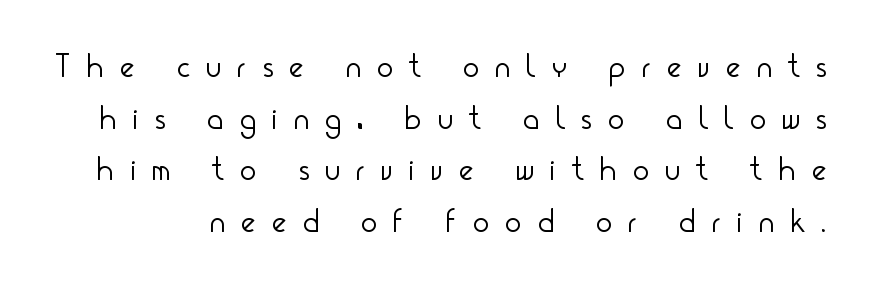
{"serif": "no", "italic": "no", "bold": "no", "weight": "light", "width": "condensed", "stroke_contrast": "low", "x_height": "small", "monospaced": "no", "underline": "no", "line_spacing": "normal", "line_spacing_ratio": 1.52, "letter_spacing": "wide", "letter_spacing_em": 0.49, "glyph_px": 34}
